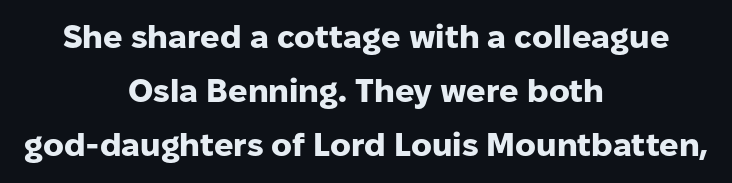
The image shows 32 px heavy sans-serif type, upright; set centered, normal line spacing (1.69x), normal letter spacing, not underlined; low stroke contrast and a medium x-height.
